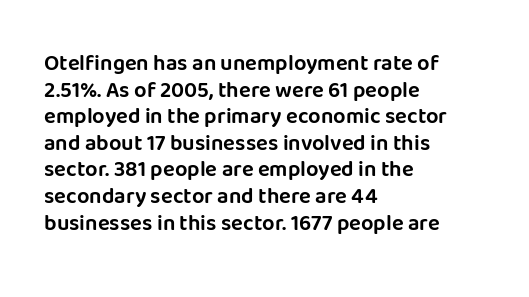
A student would call this left alignment; a typographer would say flush left, rag right. Nobody touched the tracking dial on this one. Tall strokes in this sample are plumb rather than angled. Descenders are the only things crossing below the line.
